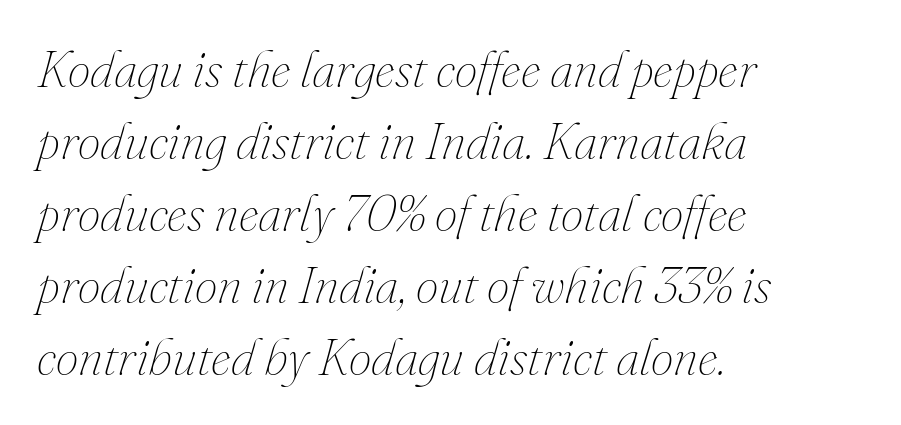
Q: Is the text bold? A: No.
Q: Is the text italic (slanted)? A: Yes, it leans right by about 16 degrees.
Q: Is the text underlined? A: No.
Q: How is the paragraph aligned? A: Left-aligned.
Q: Is the spacing between letters normal or unusually wide? A: Normal.
Q: Is the spacing between lines tight, normal or loose? A: Normal.
Q: Width (condensed, normal, or wide)? A: Normal.
Q: Stroke contrast? A: Medium.
Q: x-height? A: Small.
Q: Monospaced? A: No.
